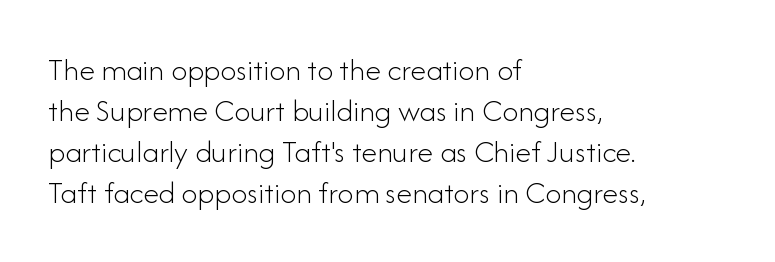
{"serif": "no", "italic": "no", "bold": "no", "weight": "light", "width": "normal", "stroke_contrast": "low", "x_height": "small", "monospaced": "no", "underline": "no", "align": "left", "line_spacing": "normal", "line_spacing_ratio": 1.28, "letter_spacing": "normal", "letter_spacing_em": 0.0, "glyph_px": 32}
